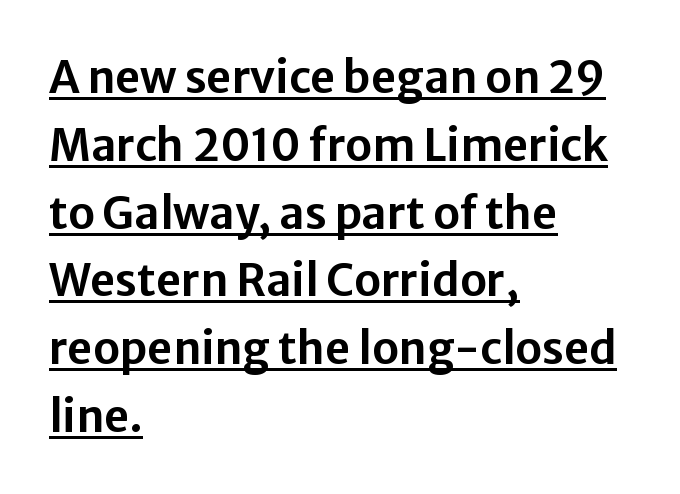
{"serif": "no", "italic": "no", "width": "normal", "stroke_contrast": "low", "x_height": "medium", "monospaced": "no", "underline": "yes", "align": "left", "line_spacing": "normal", "line_spacing_ratio": 1.54, "letter_spacing": "normal", "letter_spacing_em": 0.0, "glyph_px": 44}
